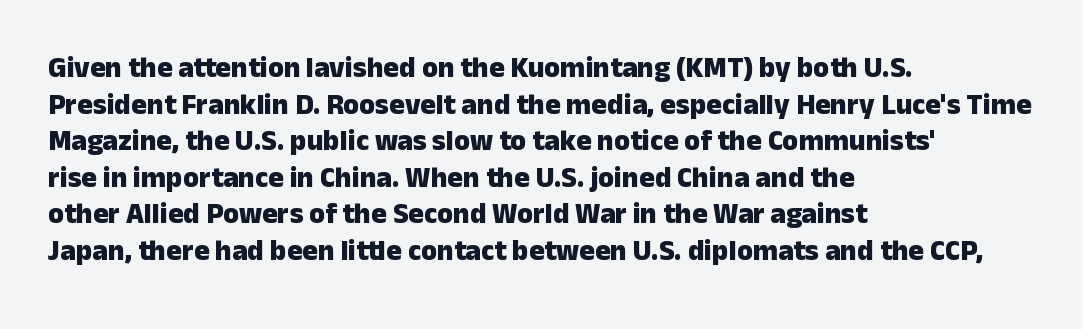
{"serif": "no", "italic": "no", "bold": "yes", "weight": "heavy", "width": "normal", "stroke_contrast": "low", "x_height": "medium", "monospaced": "no", "underline": "no", "align": "left", "line_spacing": "normal", "line_spacing_ratio": 1.26, "letter_spacing": "normal", "letter_spacing_em": 0.0, "glyph_px": 29}
